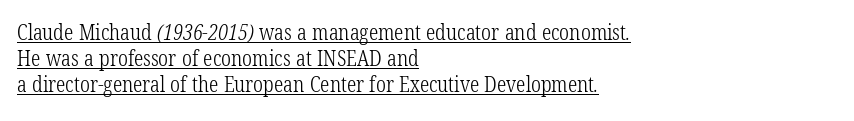
Compared with a centered layout, this one pins lines to the left instead. Each word holds together tightly as a unit, with standard inter-letter gaps. A typographer would call this underscored text. Is the type heavy? It reads as light-to-regular instead.
